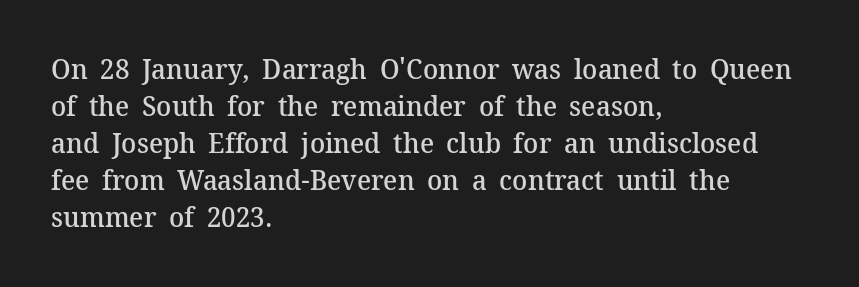
Q: Is the text bold? A: Semi-bold.
Q: Is the text italic (slanted)? A: No, it is upright.
Q: Is the typeface a serif or a sans-serif typeface? A: Serif.
Q: Is the text underlined? A: No.
Q: How is the paragraph aligned? A: Left-aligned.
Q: Is the spacing between letters normal or unusually wide? A: Normal.
Q: Is the spacing between lines tight, normal or loose? A: Normal.
Q: Width (condensed, normal, or wide)? A: Normal.
Q: Stroke contrast? A: Medium.
Q: x-height? A: Medium.
Q: Monospaced? A: No.
